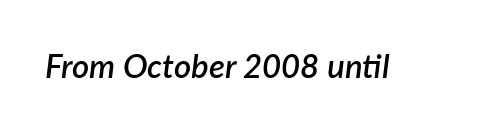
{"italic": "yes", "lean": "right", "slant_degrees": 7, "bold": "semi", "weight": "semibold", "width": "normal", "stroke_contrast": "low", "x_height": "medium", "monospaced": "no", "underline": "no", "letter_spacing": "normal", "letter_spacing_em": 0.0, "glyph_px": 33}
